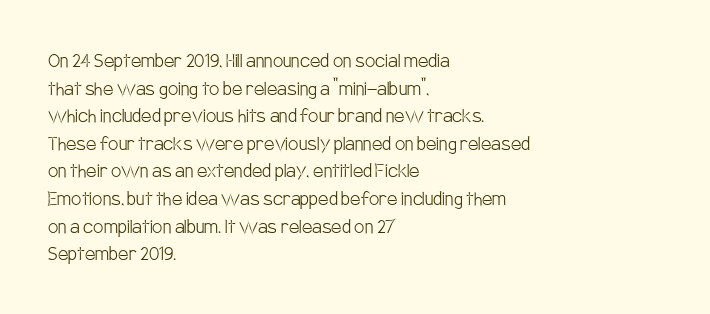
{"italic": "no", "bold": "no", "underline": "no", "align": "left", "line_spacing_ratio": 1.2, "letter_spacing": "normal", "letter_spacing_em": 0.0, "glyph_px": 23}
